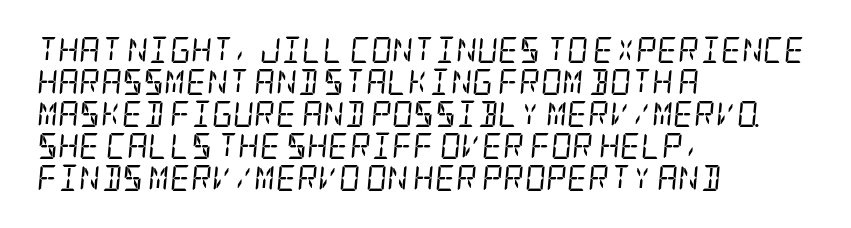
{"italic": "yes", "lean": "right", "slant_degrees": 5, "bold": "no", "underline": "no", "align": "left", "line_spacing_ratio": 1.23, "letter_spacing": "normal", "letter_spacing_em": 0.0, "glyph_px": 26}
